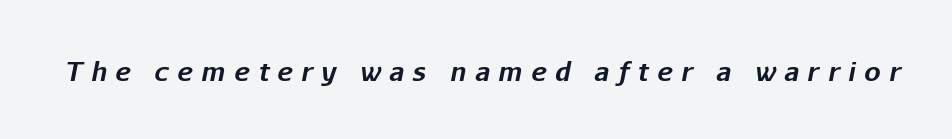
The image shows 26 px bold type, italic (leaning right); set unusually wide letter spacing (+0.33 em), not underlined.
